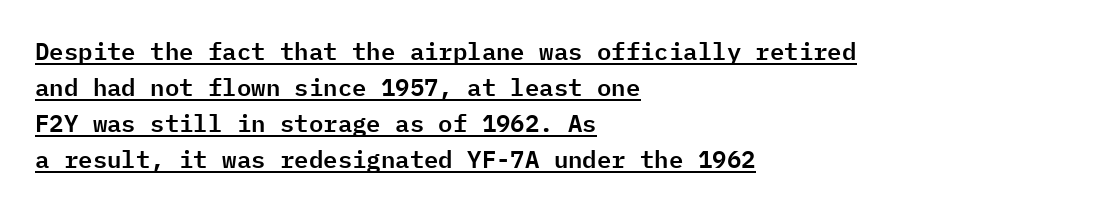
Which margin do the lines hug? The left one — the right edge is uneven. The lettering is marked with a stroke running underneath it. Leading matches the norm, producing a regular column. Caption: standard tracking, unaltered. This is the regular roman posture of the typeface.
